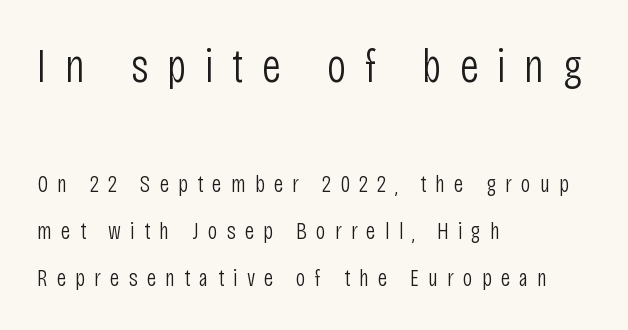
{"serif": "no", "italic": "no", "bold": "no", "weight": "light", "width": "condensed", "stroke_contrast": "low", "x_height": "large", "monospaced": "no", "underline": "no", "align": "left", "line_spacing": "loose", "line_spacing_ratio": 1.95, "letter_spacing": "wide", "letter_spacing_em": 0.38, "larger_block": "first", "size_ratio": 2.0, "glyph_px": 48}
